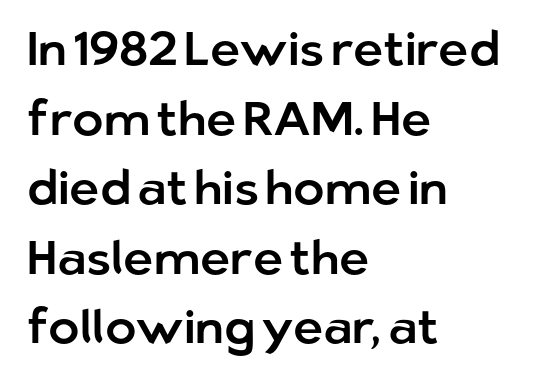
The image shows 47 px sans-serif type, upright; set left-aligned, normal line spacing (1.48x), normal letter spacing, not underlined; low stroke contrast and a medium x-height.
